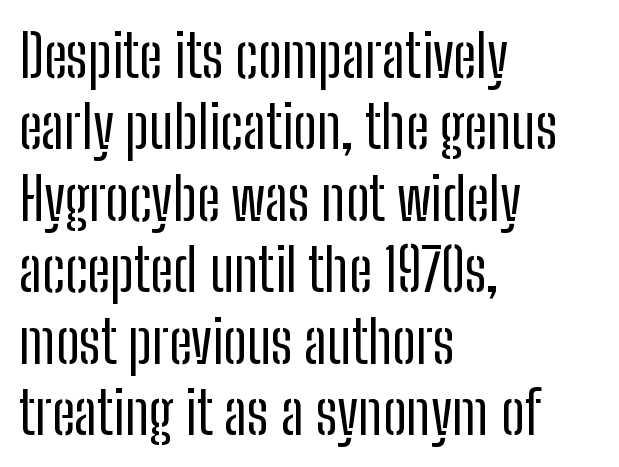
The image shows 59 px regular-weight, condensed sans-serif type, upright; set left-aligned, line spacing 1.21x, normal letter spacing, not underlined; low stroke contrast and a medium x-height.
